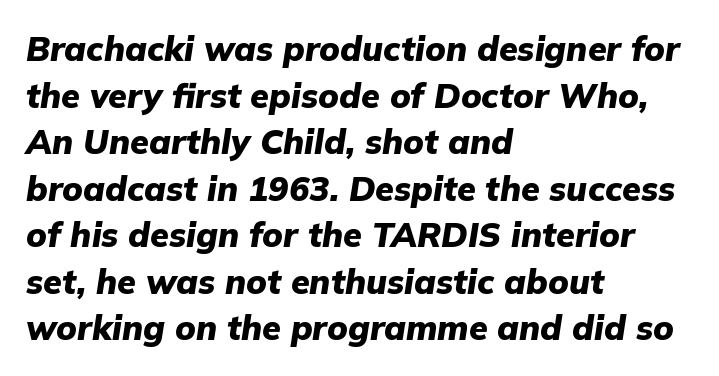
Q: Is the text bold? A: Yes.
Q: Is the text italic (slanted)? A: Yes, it leans right by about 9 degrees.
Q: Is the text underlined? A: No.
Q: How is the paragraph aligned? A: Left-aligned.
Q: Is the spacing between letters normal or unusually wide? A: Normal.
Q: Is the spacing between lines tight, normal or loose? A: Normal.
Q: Width (condensed, normal, or wide)? A: Normal.
Q: Stroke contrast? A: Low.
Q: x-height? A: Medium.
Q: Monospaced? A: No.
